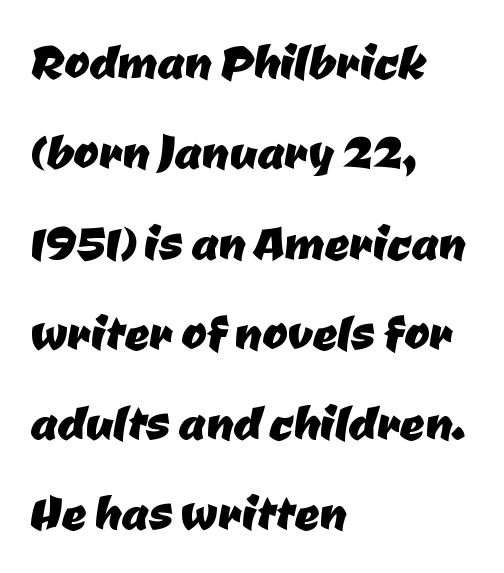
{"serif": "no", "width": "normal", "stroke_contrast": "low", "x_height": "medium", "monospaced": "no", "underline": "no", "align": "left", "line_spacing": "normal", "line_spacing_ratio": 1.48, "letter_spacing": "normal", "letter_spacing_em": 0.0, "glyph_px": 61}
